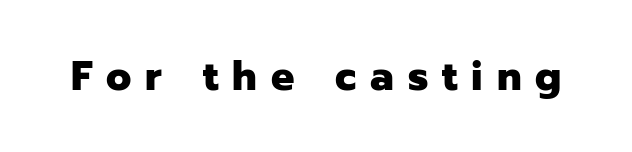
The image shows 41 px heavy sans-serif type, upright; set unusually wide letter spacing (+0.34 em), not underlined; low stroke contrast and a medium x-height.
